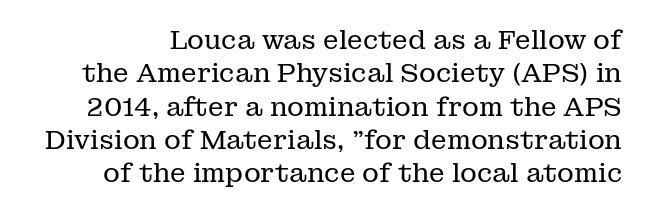
The image shows 26 px text type, upright; set normal line spacing (1.28x), normal letter spacing, not underlined.
